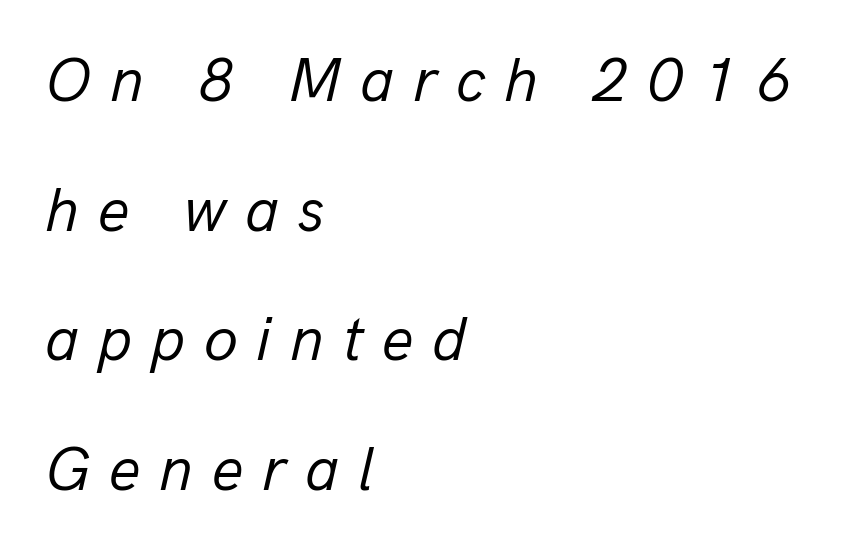
Q: Is the text bold? A: No.
Q: Is the text italic (slanted)? A: Yes, it leans right by about 13 degrees.
Q: Is the text underlined? A: No.
Q: How is the paragraph aligned? A: Left-aligned.
Q: Is the spacing between letters normal or unusually wide? A: Unusually wide.
Q: Is the spacing between lines tight, normal or loose? A: Loose.
Q: Width (condensed, normal, or wide)? A: Normal.
Q: Stroke contrast? A: Low.
Q: x-height? A: Medium.
Q: Monospaced? A: No.
